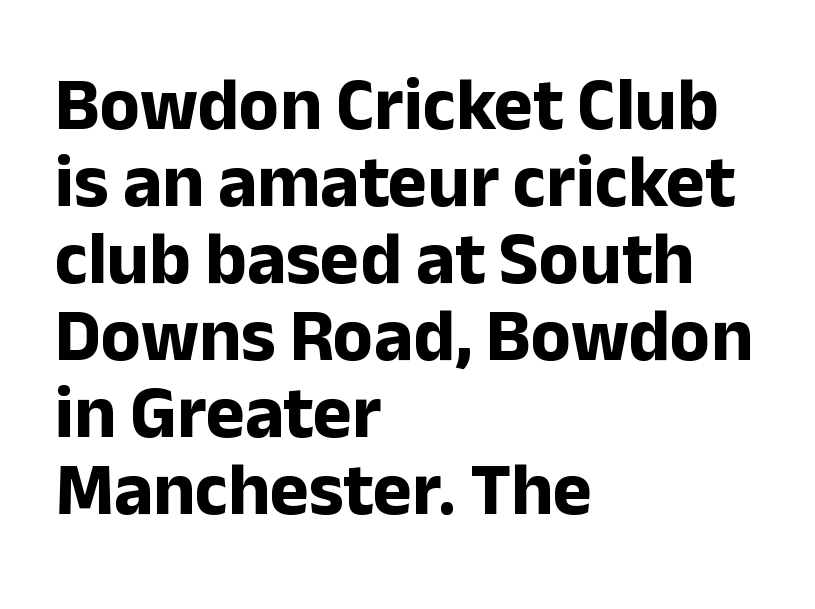
Q: Is the text bold? A: Yes.
Q: Is the text italic (slanted)? A: No, it is upright.
Q: Is the typeface a serif or a sans-serif typeface? A: Sans-serif.
Q: Is the text underlined? A: No.
Q: How is the paragraph aligned? A: Left-aligned.
Q: Is the spacing between letters normal or unusually wide? A: Normal.
Q: Is the spacing between lines tight, normal or loose? A: Tight.
Q: Width (condensed, normal, or wide)? A: Normal.
Q: Stroke contrast? A: Low.
Q: x-height? A: Medium.
Q: Monospaced? A: No.
